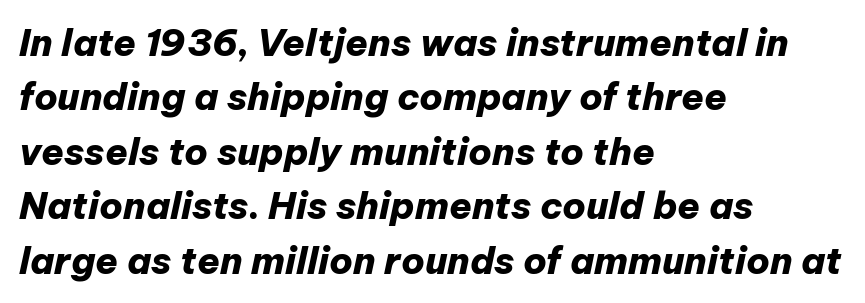
The image shows 37 px heavy type, italic (leaning right); set left-aligned, normal line spacing (1.47x), normal letter spacing, not underlined; low stroke contrast and a medium x-height.
